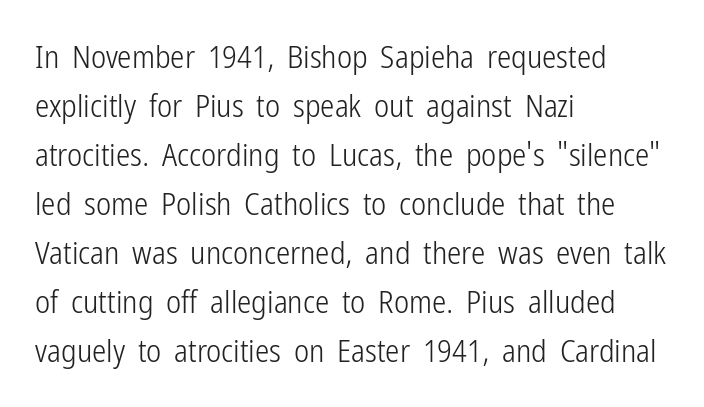
Compared with typical body copy, the letter spacing here is the same. The lettering stays uniformly vertical, giving the passage a roman look. Lines of text with bare space underneath. If you measured baseline to baseline, you'd find a middling distance.
